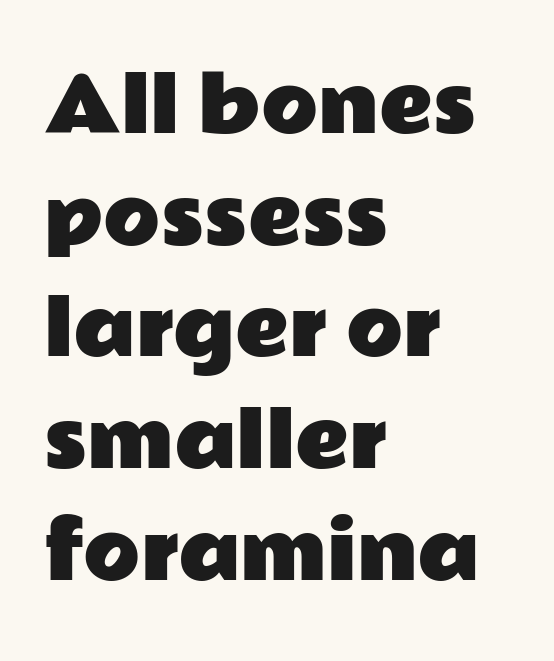
Alignment: flush left. Bare-footed words on every line. The letters stand straight up with perfectly vertical stems. No extra tracking has been applied to these lines. Character widths vary here, with narrow letters taking less room than wide ones. Does the type have serifs? No, each stem ends abruptly.
